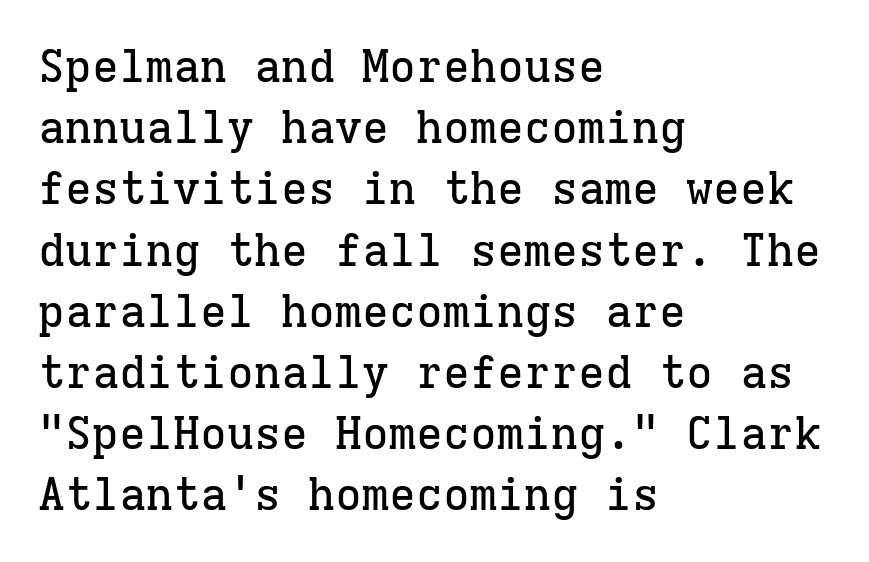
{"serif": "yes", "italic": "no", "width": "normal", "stroke_contrast": "low", "x_height": "medium", "monospaced": "yes", "underline": "no", "align": "left", "line_spacing": "normal", "line_spacing_ratio": 1.36, "letter_spacing": "normal", "letter_spacing_em": 0.0, "glyph_px": 45}
